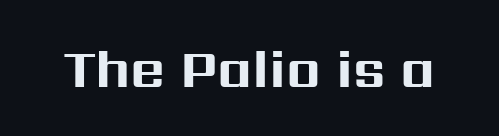
{"serif": "no", "italic": "no", "bold": "yes", "weight": "bold", "width": "normal", "stroke_contrast": "medium", "x_height": "medium", "monospaced": "no", "underline": "no", "letter_spacing": "normal", "letter_spacing_em": 0.0, "glyph_px": 54}
